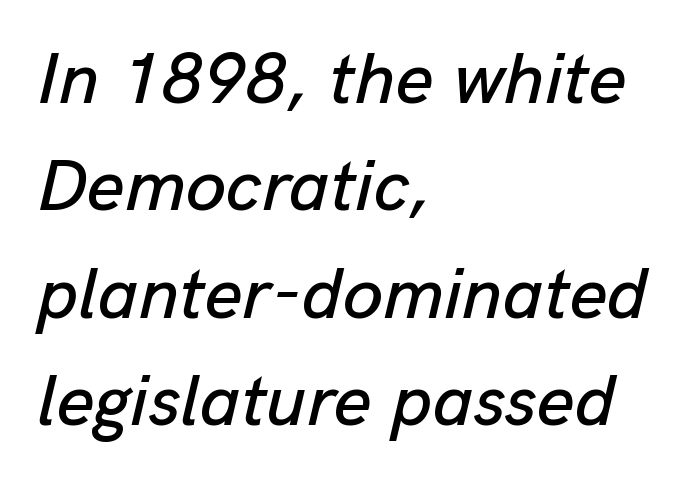
The image shows 73 px text type, italic (leaning right); set left-aligned, normal line spacing (1.47x), normal letter spacing, not underlined; low stroke contrast and a medium x-height.
